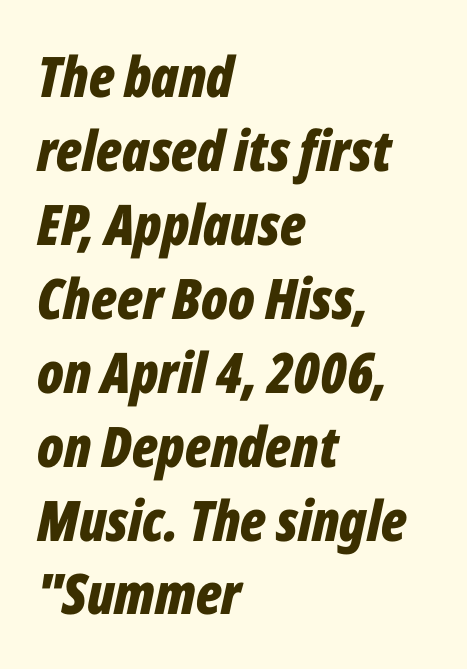
The image shows 56 px bold, condensed type, italic (leaning right); set left-aligned, normal line spacing (1.32x), normal letter spacing, not underlined; low stroke contrast and a medium x-height.
